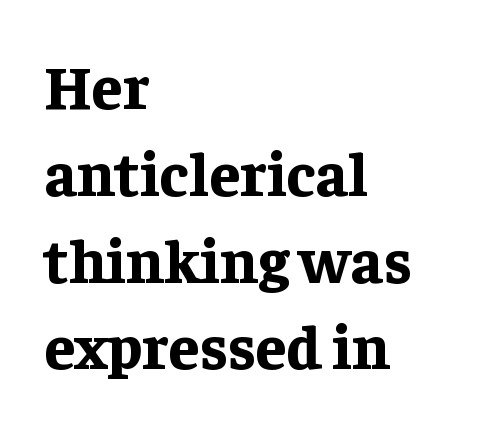
Q: Is the text bold? A: Yes.
Q: Is the text italic (slanted)? A: No, it is upright.
Q: Is the typeface a serif or a sans-serif typeface? A: Serif.
Q: Is the text underlined? A: No.
Q: How is the paragraph aligned? A: Left-aligned.
Q: Is the spacing between letters normal or unusually wide? A: Normal.
Q: Is the spacing between lines tight, normal or loose? A: Normal.
Q: Width (condensed, normal, or wide)? A: Normal.
Q: Stroke contrast? A: Low.
Q: x-height? A: Medium.
Q: Monospaced? A: No.
